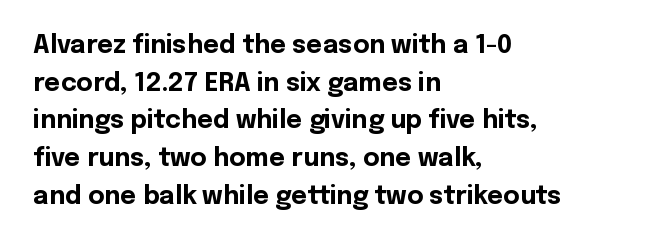
The image shows 25 px bold type, upright; set left-aligned, normal line spacing (1.51x), normal letter spacing, not underlined.
